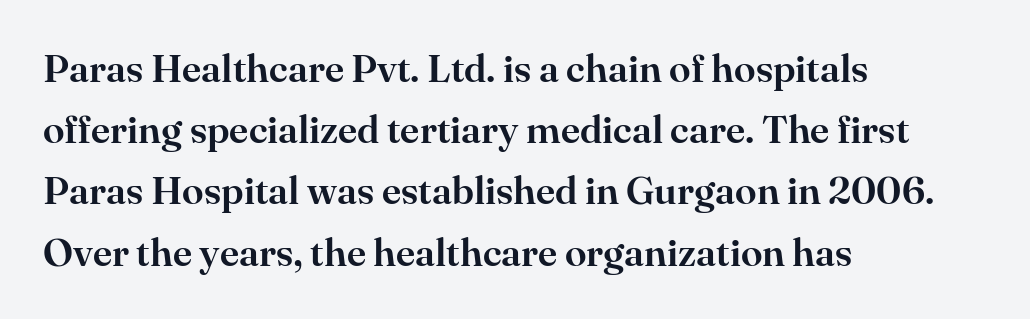
Posture: upright roman. The type family on display is of the serif kind. All the whitespace from short lines collects on the right. Plain, unruled lines of type. Is this a fixed-width face? No — the glyphs have proportional, varying widths.
